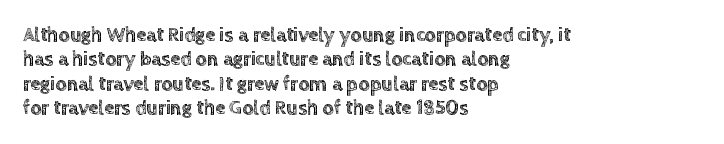
The image shows 20 px text type, upright; set left-aligned, line spacing 1.22x, normal letter spacing, not underlined.
